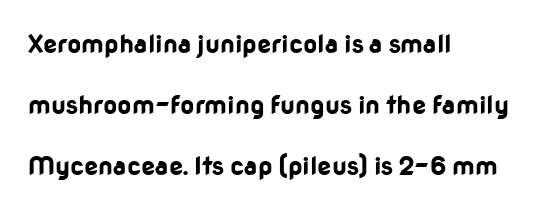
This block would shrink considerably if given ordinary leading; it's expanded now. Style check: upright. The paragraph shown leans on its left margin. The space beneath each line is pristine and unruled.
